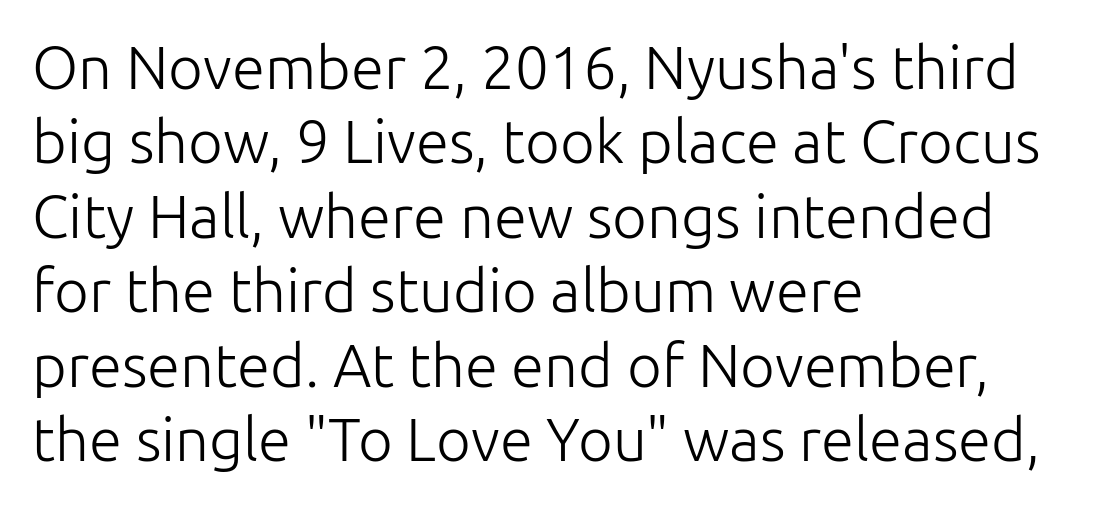
{"serif": "no", "italic": "no", "bold": "no", "weight": "light", "width": "normal", "stroke_contrast": "low", "x_height": "medium", "monospaced": "no", "underline": "no", "align": "left", "line_spacing_ratio": 1.24, "letter_spacing": "normal", "letter_spacing_em": 0.0, "glyph_px": 60}
